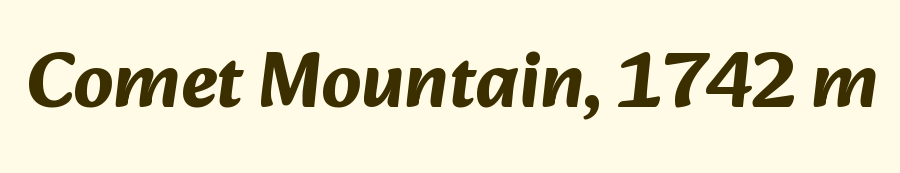
The specimen omits any rule beneath the text block's lines. Spacing verdict: proportional, widths tailored to each character. To sum up the face: it is a sans, with no serifs. The letterforms sit shoulder to shoulder at normal distance. I'd describe the lettering as bold — thick and assertive.
